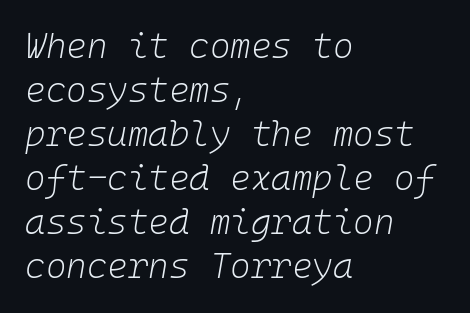
The baseline area is clear. Default kerning and tracking; the words read as compact shapes. Summary of vertical rhythm: regular, with standard interline spacing. Looks like terminal output: every glyph gets an equal slot.
